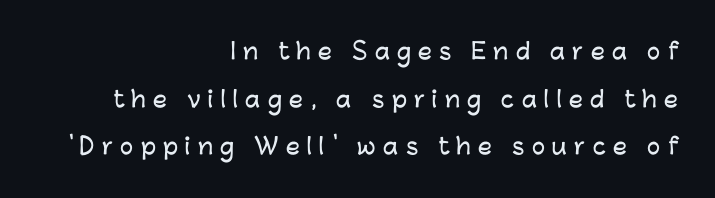
The image shows 22 px text type, upright; set right-aligned, loose line spacing (2.17x), unusually wide letter spacing (+0.33 em), not underlined.
